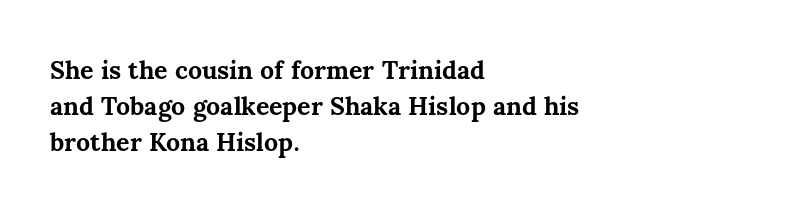
The image shows 25 px bold type, upright; set left-aligned, normal line spacing (1.45x), normal letter spacing, not underlined.
